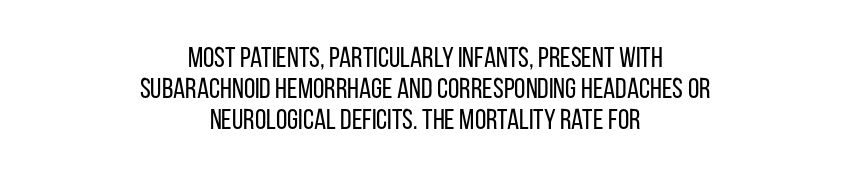
{"serif": "no", "italic": "no", "bold": "no", "weight": "regular", "width": "condensed", "stroke_contrast": "low", "x_height": "large", "monospaced": "no", "underline": "no", "align": "center", "line_spacing": "tight", "line_spacing_ratio": 1.07, "letter_spacing": "normal", "letter_spacing_em": 0.0, "glyph_px": 29}
